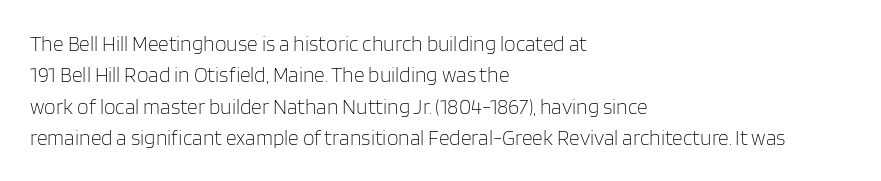
The image shows 21 px text type, upright; set left-aligned, normal line spacing (1.49x), normal letter spacing, not underlined.
